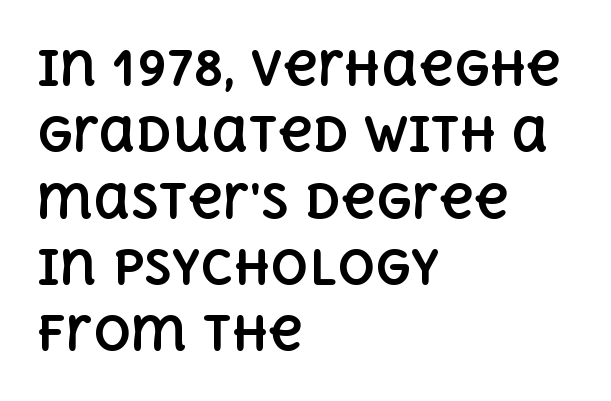
The image shows 47 px bold type, upright; set left-aligned, normal line spacing (1.41x), normal letter spacing, not underlined; a large x-height.
